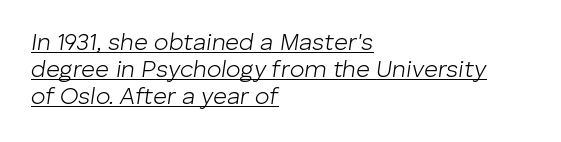
{"italic": "yes", "lean": "right", "slant_degrees": 8, "bold": "no", "underline": "yes", "align": "left", "line_spacing": "tight", "line_spacing_ratio": 1.13, "letter_spacing": "normal", "letter_spacing_em": 0.0, "glyph_px": 24}
